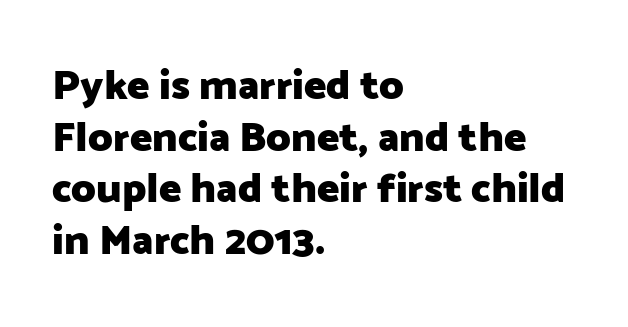
{"serif": "no", "italic": "no", "bold": "yes", "weight": "heavy", "width": "normal", "stroke_contrast": "low", "x_height": "medium", "monospaced": "no", "underline": "no", "align": "left", "line_spacing_ratio": 1.23, "letter_spacing": "normal", "letter_spacing_em": 0.0, "glyph_px": 42}
